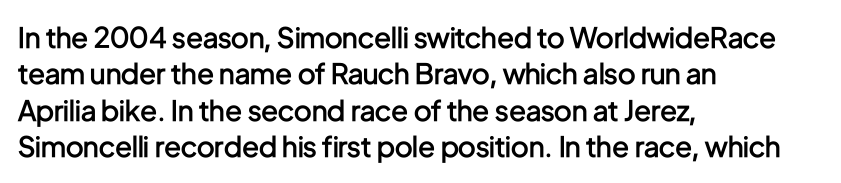
Q: Is the text bold? A: Semi-bold.
Q: Is the text italic (slanted)? A: No, it is upright.
Q: Is the typeface a serif or a sans-serif typeface? A: Sans-serif.
Q: Is the text underlined? A: No.
Q: How is the paragraph aligned? A: Left-aligned.
Q: Is the spacing between letters normal or unusually wide? A: Normal.
Q: Is the spacing between lines tight, normal or loose? A: Normal.
Q: Width (condensed, normal, or wide)? A: Condensed.
Q: Stroke contrast? A: Low.
Q: x-height? A: Medium.
Q: Monospaced? A: No.
